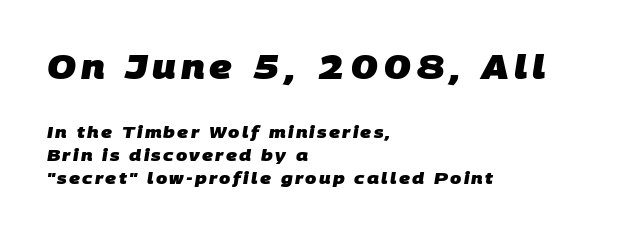
Does the leading feel generous? No, just average. Does the bottom block carry the larger type? No, the top block does. Serifs: no, the terminals of the letterforms are clean. I'd describe the lettering as bold — thick and assertive.
